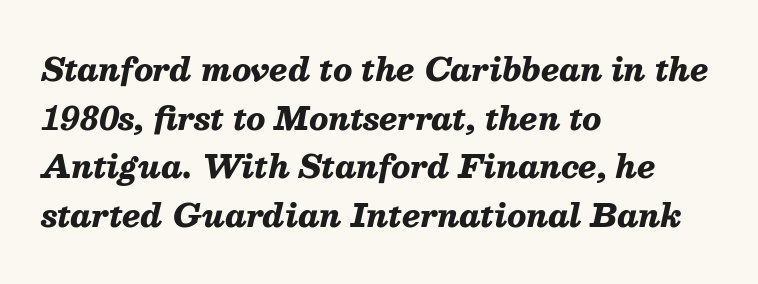
The image shows 31 px heavy type, italic (leaning right); set left-aligned, normal line spacing (1.57x), normal letter spacing, not underlined; medium stroke contrast and a medium x-height.
